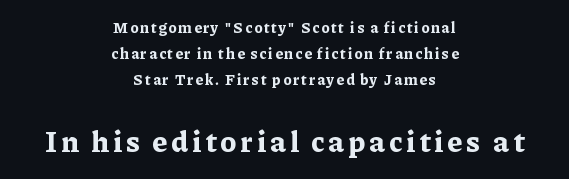
{"serif": "yes", "italic": "no", "bold": "yes", "weight": "bold", "width": "normal", "stroke_contrast": "low", "x_height": "medium", "monospaced": "no", "underline": "no", "align": "center", "line_spacing_ratio": 1.74, "larger_block": "second", "size_ratio": 2.0, "glyph_px": 30}
